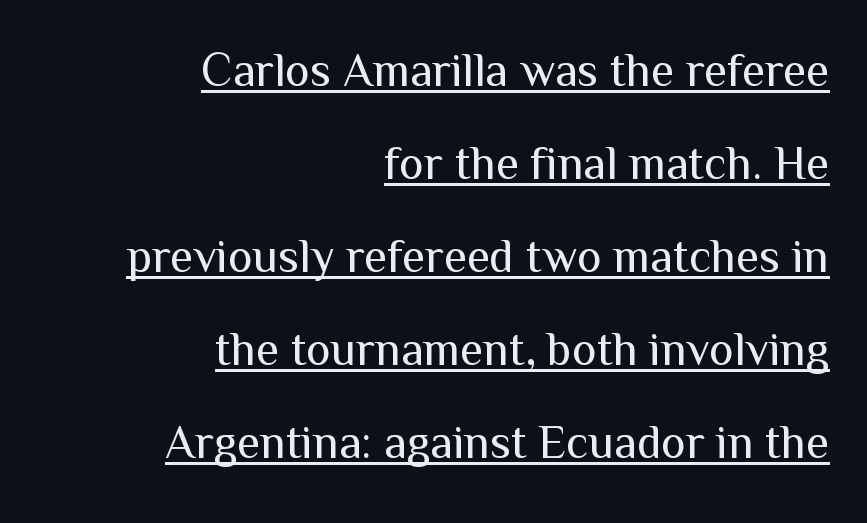
{"serif": "no", "italic": "no", "bold": "no", "weight": "regular", "width": "normal", "stroke_contrast": "medium", "x_height": "medium", "monospaced": "no", "underline": "yes", "align": "right", "line_spacing": "loose", "line_spacing_ratio": 1.98, "letter_spacing": "normal", "letter_spacing_em": 0.0, "glyph_px": 47}
